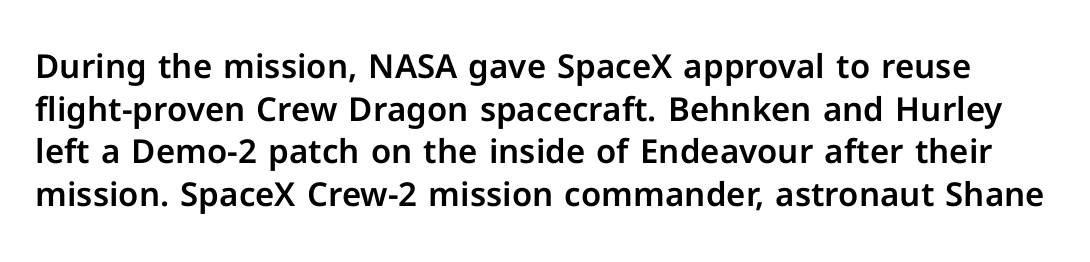
The tracking reads as untouched default to a designer's eye. This sample keeps an unexceptional amount of space between lines. No word sits above an underline. This is sans-serif lettering, the kind often seen on screens and signage.
